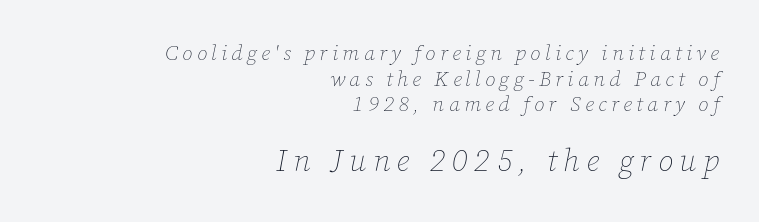
Q: Is the text bold? A: No.
Q: Is the text italic (slanted)? A: Yes, it leans right by about 12 degrees.
Q: Is the text underlined? A: No.
Q: How is the paragraph aligned? A: Right-aligned.
Q: Is the spacing between letters normal or unusually wide? A: Unusually wide.
Q: Which block of text is set in a larger size, the first (top) or the second (bottom)? A: The second (bottom) one.
Q: Width (condensed, normal, or wide)? A: Normal.
Q: Stroke contrast? A: Low.
Q: x-height? A: Medium.
Q: Monospaced? A: No.
